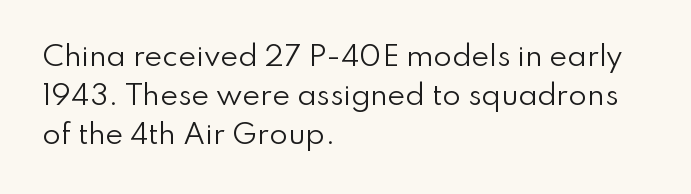
Q: Is the text bold? A: No.
Q: Is the text italic (slanted)? A: No, it is upright.
Q: Is the text underlined? A: No.
Q: How is the paragraph aligned? A: Left-aligned.
Q: Is the spacing between letters normal or unusually wide? A: Normal.
Q: Is the spacing between lines tight, normal or loose? A: Normal.
